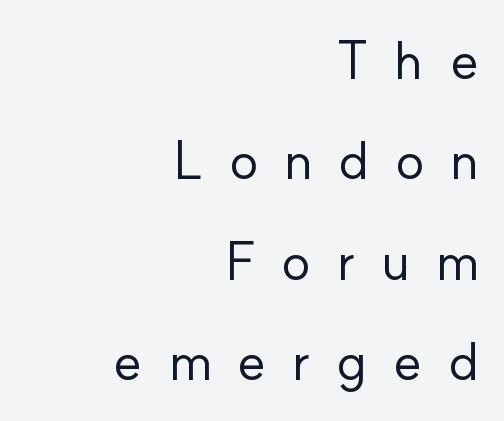
{"serif": "no", "italic": "no", "bold": "no", "weight": "regular", "width": "normal", "stroke_contrast": "low", "x_height": "small", "monospaced": "no", "underline": "no", "align": "right", "line_spacing_ratio": 1.86, "letter_spacing": "wide", "letter_spacing_em": 0.47, "glyph_px": 54}
